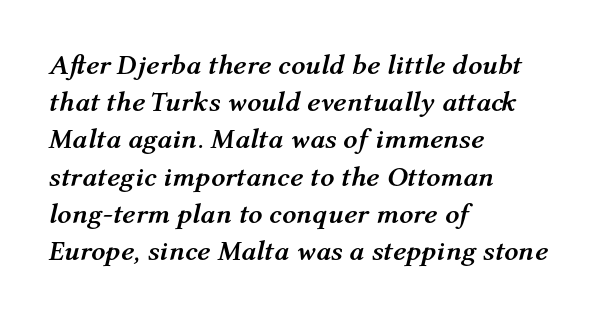
Q: Is the text bold? A: Yes.
Q: Is the text italic (slanted)? A: Yes, it leans right by about 12 degrees.
Q: Is the text underlined? A: No.
Q: How is the paragraph aligned? A: Left-aligned.
Q: Is the spacing between letters normal or unusually wide? A: Normal.
Q: Is the spacing between lines tight, normal or loose? A: Normal.
Q: Width (condensed, normal, or wide)? A: Normal.
Q: Stroke contrast? A: Medium.
Q: x-height? A: Medium.
Q: Monospaced? A: No.
